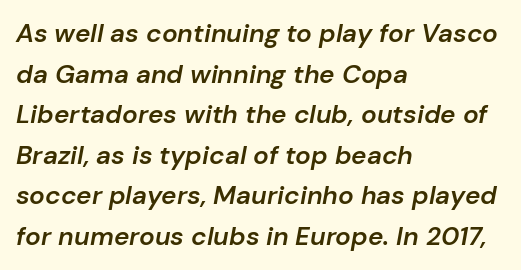
Horizontal alignment here is leftward, the default for most running prose. The passage shown is not underscored anywhere. Caption: semibold face, moderately heavy strokes. The tracking reads as untouched default to a designer's eye.
